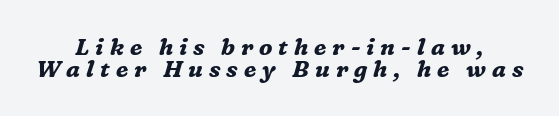
The image shows 23 px bold type, italic (leaning right); set centered, tight line spacing (0.96x), unusually wide letter spacing (+0.26 em), not underlined.
